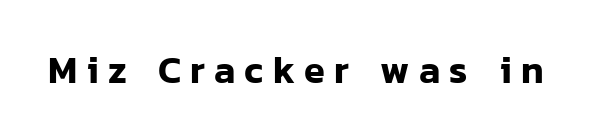
The image shows 38 px sans-serif type, upright; set unusually wide letter spacing (+0.24 em), not underlined; low stroke contrast and a medium x-height.
